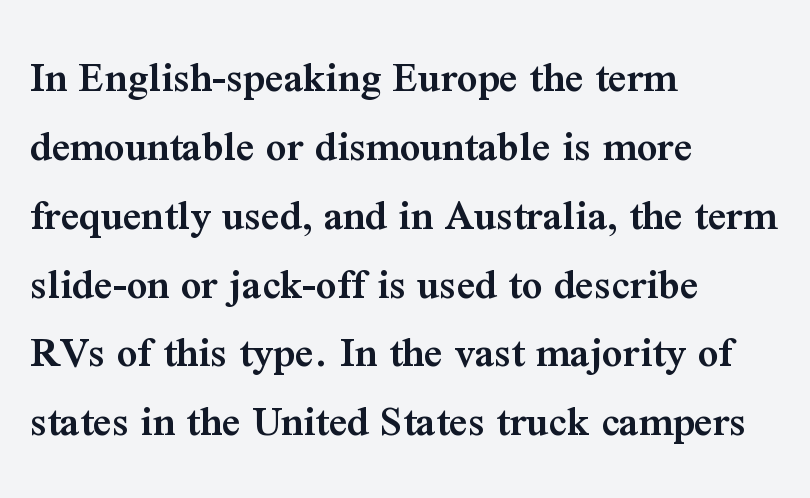
The image shows 45 px semibold serif type, upright; set left-aligned, normal line spacing (1.53x), normal letter spacing, not underlined; medium stroke contrast and a medium x-height.
